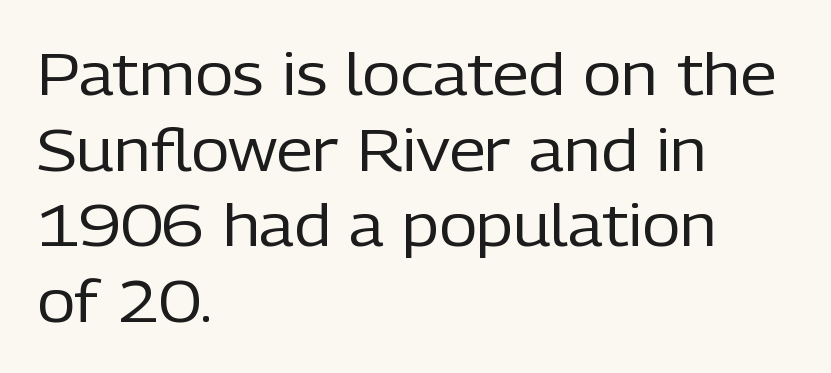
{"serif": "no", "italic": "no", "bold": "no", "weight": "regular", "width": "normal", "stroke_contrast": "low", "x_height": "medium", "monospaced": "no", "underline": "no", "align": "left", "line_spacing": "normal", "line_spacing_ratio": 1.28, "letter_spacing": "normal", "letter_spacing_em": 0.0, "glyph_px": 59}
